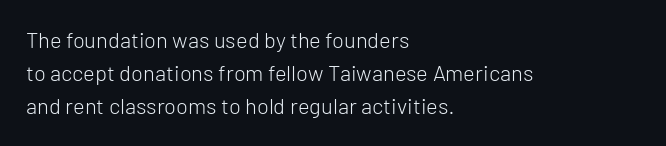
The image shows 22 px text type, upright; set left-aligned, normal line spacing (1.49x), normal letter spacing, not underlined.
